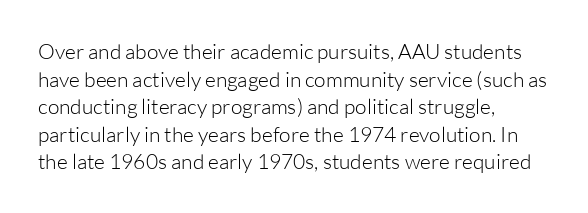
Teacher's note: observe the even left margin — that is flush-left alignment. The line texture is even and compact thanks to regular tracking. The lettering stays uniformly vertical, giving the passage a roman look. The baseline area is clear.
